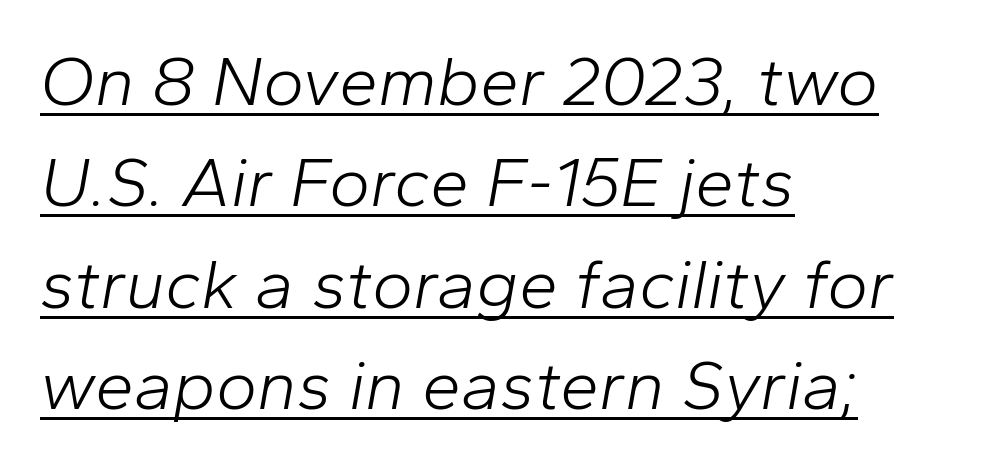
The lines are quadded left. Look at the tracking — it's just the regular setting, nothing added. Check the space under the baseline: a stroke is drawn there. The letterforms sit at book weight or below. The rendering applies a slant to the glyphs.
